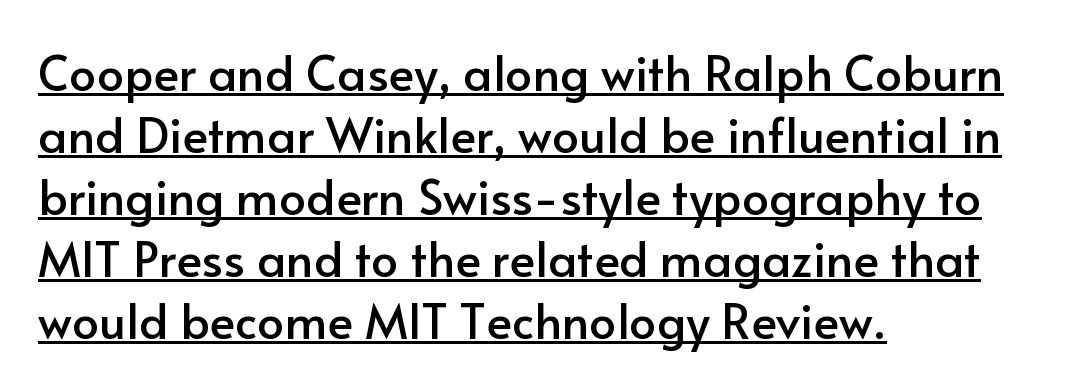
{"serif": "no", "italic": "no", "width": "normal", "stroke_contrast": "low", "x_height": "small", "monospaced": "no", "underline": "yes", "align": "left", "line_spacing": "normal", "line_spacing_ratio": 1.29, "letter_spacing": "normal", "letter_spacing_em": 0.0, "glyph_px": 48}
